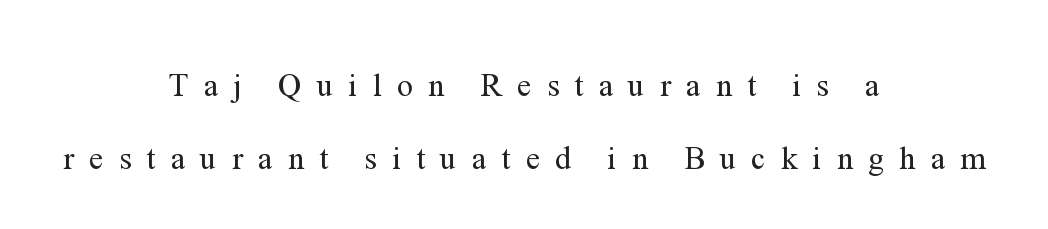
Q: Is the text bold? A: No.
Q: Is the text italic (slanted)? A: No, it is upright.
Q: Is the typeface a serif or a sans-serif typeface? A: Serif.
Q: Is the text underlined? A: No.
Q: How is the paragraph aligned? A: Centered.
Q: Is the spacing between letters normal or unusually wide? A: Unusually wide.
Q: Is the spacing between lines tight, normal or loose? A: Loose.
Q: Width (condensed, normal, or wide)? A: Normal.
Q: Stroke contrast? A: Medium.
Q: x-height? A: Medium.
Q: Monospaced? A: No.
